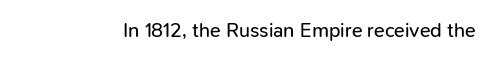
The image shows 20 px text type, upright; set normal letter spacing, not underlined.
